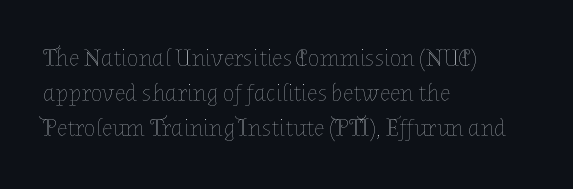
{"italic": "no", "bold": "no", "underline": "no", "align": "left", "line_spacing": "normal", "line_spacing_ratio": 1.46, "letter_spacing": "normal", "letter_spacing_em": 0.0, "glyph_px": 24}
